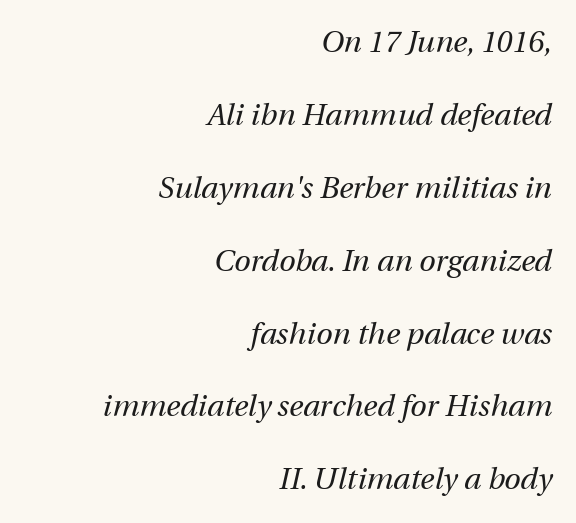
The image shows 30 px regular-weight type, italic (leaning right); set right-aligned, loose line spacing (2.43x), normal letter spacing, not underlined; medium stroke contrast and a medium x-height.
